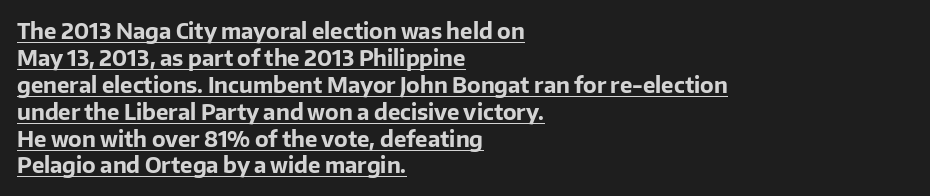
{"italic": "no", "bold": "yes", "underline": "yes", "align": "left", "line_spacing": "normal", "line_spacing_ratio": 1.28, "letter_spacing": "normal", "letter_spacing_em": 0.0, "glyph_px": 21}
